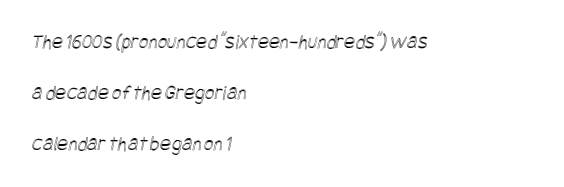
The image shows 21 px text type; set left-aligned, loose line spacing (2.44x), normal letter spacing, not underlined.
